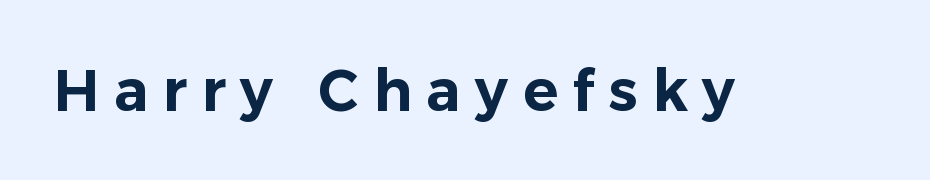
{"serif": "no", "italic": "no", "width": "normal", "stroke_contrast": "low", "x_height": "medium", "monospaced": "no", "underline": "no", "letter_spacing": "wide", "letter_spacing_em": 0.25, "glyph_px": 58}
